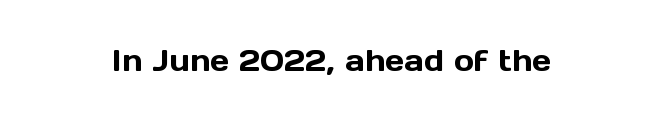
The image shows 30 px sans-serif type, upright; set normal letter spacing, not underlined; a medium x-height.
